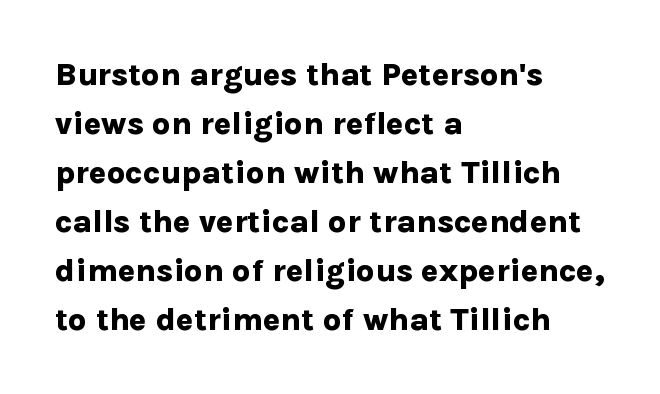
Q: Is the text bold? A: Yes.
Q: Is the text italic (slanted)? A: No, it is upright.
Q: Is the typeface a serif or a sans-serif typeface? A: Sans-serif.
Q: Is the text underlined? A: No.
Q: How is the paragraph aligned? A: Left-aligned.
Q: Is the spacing between letters normal or unusually wide? A: Normal.
Q: Is the spacing between lines tight, normal or loose? A: Normal.
Q: Width (condensed, normal, or wide)? A: Normal.
Q: Stroke contrast? A: Low.
Q: x-height? A: Medium.
Q: Monospaced? A: No.
